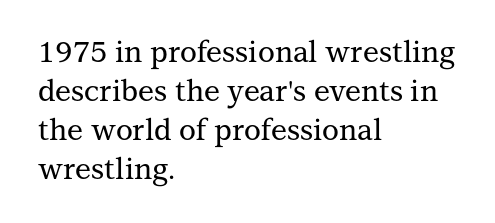
{"serif": "yes", "italic": "no", "width": "normal", "stroke_contrast": "medium", "x_height": "medium", "monospaced": "no", "underline": "no", "align": "left", "line_spacing": "normal", "line_spacing_ratio": 1.34, "letter_spacing": "normal", "letter_spacing_em": 0.0, "glyph_px": 29}
